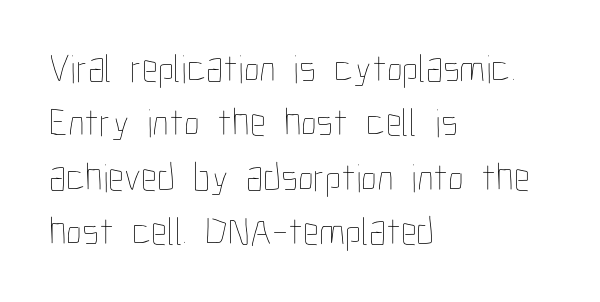
Check under the words: just untouched page. Weight: regular or lighter. Observe the ordinary spacing: letters are neighbours, not strangers. These lines were composed using upright roman letters.
